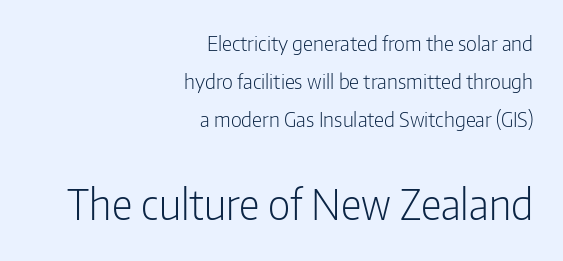
Q: Is the text bold? A: No.
Q: Is the text italic (slanted)? A: No, it is upright.
Q: Is the typeface a serif or a sans-serif typeface? A: Sans-serif.
Q: Is the text underlined? A: No.
Q: How is the paragraph aligned? A: Right-aligned.
Q: Is the spacing between letters normal or unusually wide? A: Normal.
Q: Is the spacing between lines tight, normal or loose? A: Loose.
Q: Which block of text is set in a larger size, the first (top) or the second (bottom)? A: The second (bottom) one.
Q: Width (condensed, normal, or wide)? A: Condensed.
Q: Stroke contrast? A: Low.
Q: x-height? A: Medium.
Q: Monospaced? A: No.
